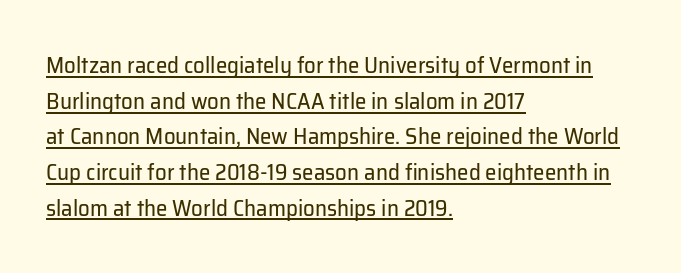
Q: Is the text bold? A: No.
Q: Is the text italic (slanted)? A: No, it is upright.
Q: Is the text underlined? A: Yes.
Q: How is the paragraph aligned? A: Left-aligned.
Q: Is the spacing between letters normal or unusually wide? A: Normal.
Q: Is the spacing between lines tight, normal or loose? A: Normal.
